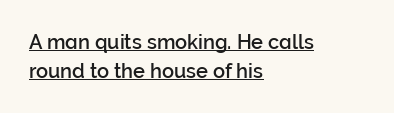
Q: Is the text italic (slanted)? A: No, it is upright.
Q: Is the text underlined? A: Yes.
Q: How is the paragraph aligned? A: Left-aligned.
Q: Is the spacing between letters normal or unusually wide? A: Normal.
Q: Is the spacing between lines tight, normal or loose? A: Normal.
